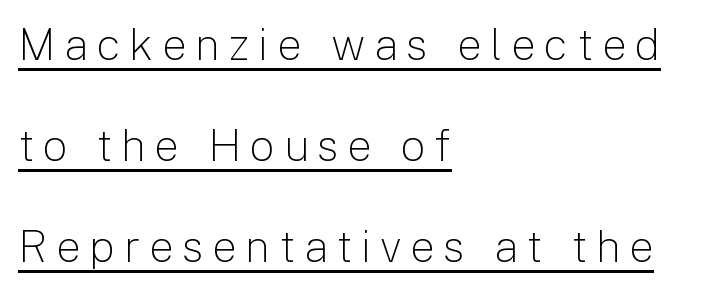
{"serif": "no", "italic": "no", "bold": "no", "weight": "light", "width": "normal", "stroke_contrast": "low", "x_height": "medium", "monospaced": "no", "underline": "yes", "align": "left", "line_spacing": "loose", "line_spacing_ratio": 2.3, "letter_spacing": "wide", "letter_spacing_em": 0.2, "glyph_px": 44}
